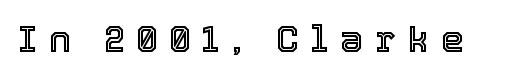
The image shows 37 px text type, upright; set unusually wide letter spacing (+0.32 em), not underlined; a medium x-height.
